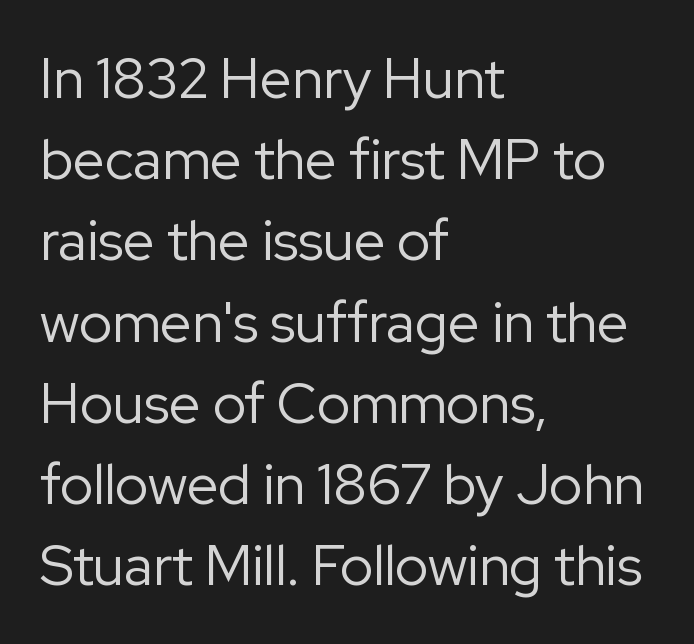
Proportional: the letters do not fall into vertical columns. This rendering uses left alignment, leaving the right contour irregular. Bare-footed words on every line. Caption: face not bold, strokes unweighted.
